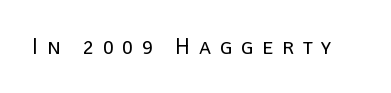
The letterforms stand isolated, each surrounded by extra space. Honestly, there is no underline to notice here at all. The font's upright variant was chosen for this text. The font sits on the lighter half of the weight spectrum, regular included.
